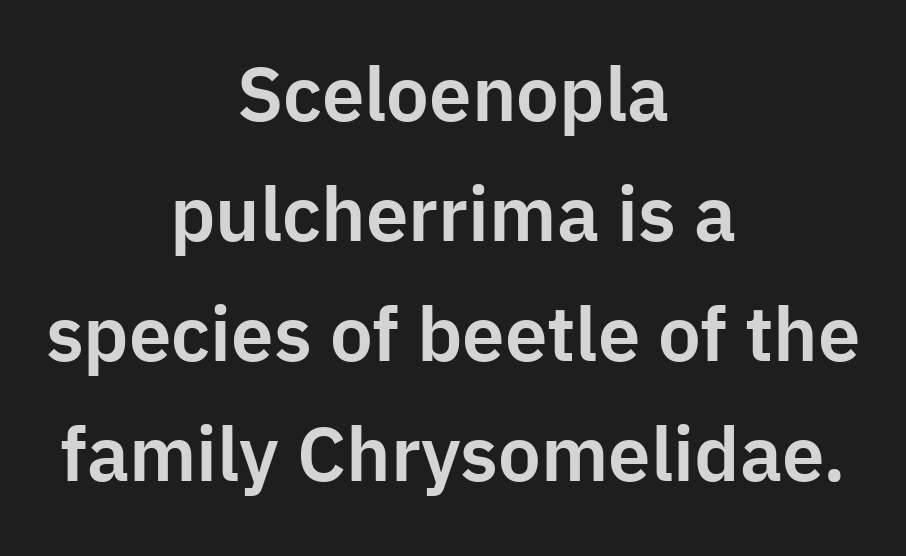
The image shows 76 px sans-serif type, upright; set centered, normal line spacing (1.58x), normal letter spacing, not underlined; low stroke contrast and a medium x-height.
